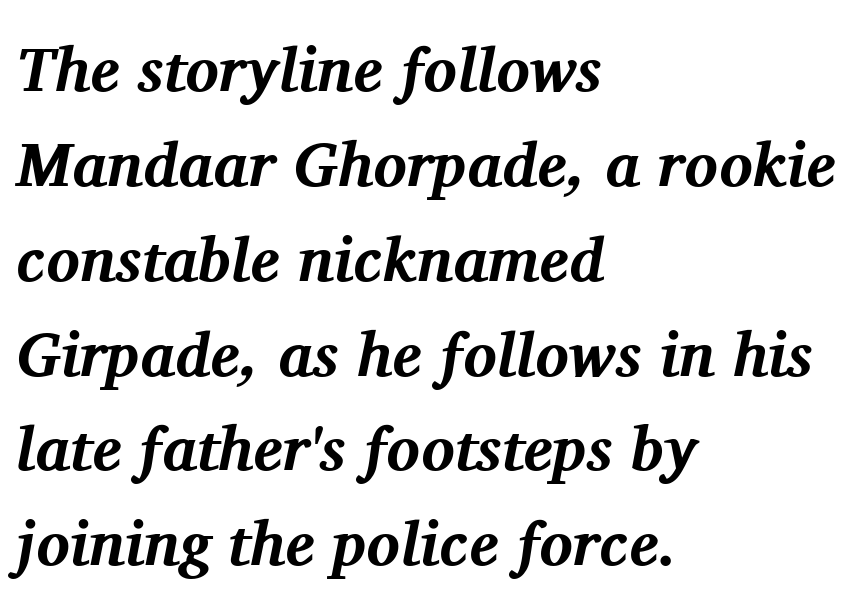
What weight is shown? A full bold with thick strokes. Horizontal bands of white between lines are of average thickness. The rendering applies a slant to the glyphs. The face used here is rendered with its standard letterfit.
